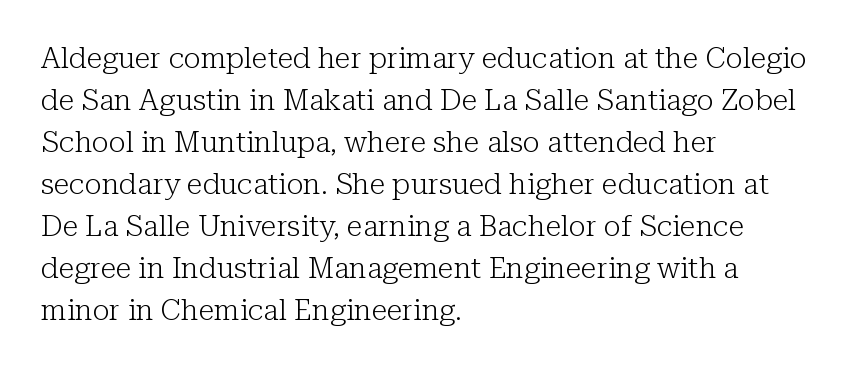
This reads as an unemphasized weight, regular at the heaviest. Caption: multi-line text, flush left, ragged right. Ordinary non-slanted type is in use. Words appear dense and cohesive because spacing is normal. This is serif lettering, the kind often seen in printed books.
